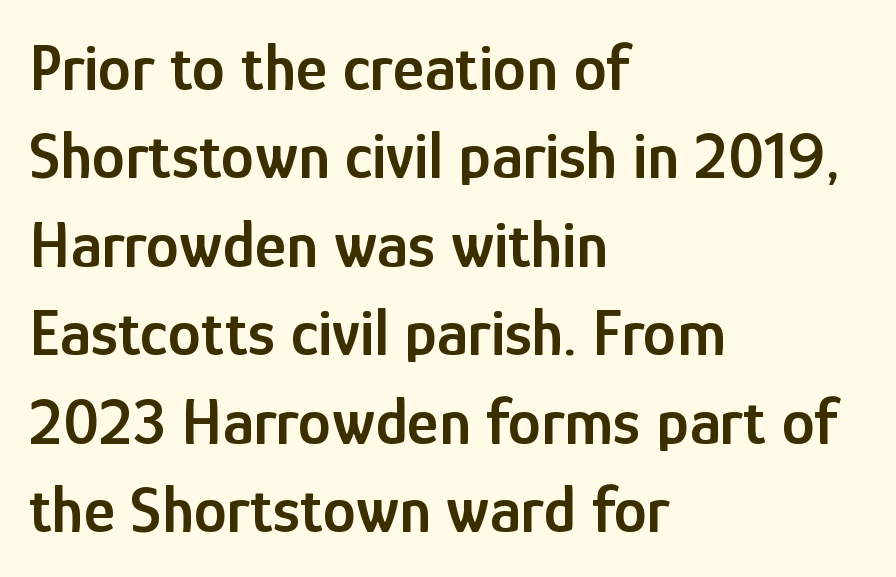
{"serif": "no", "italic": "no", "bold": "semi", "weight": "semibold", "width": "condensed", "stroke_contrast": "low", "x_height": "medium", "monospaced": "no", "underline": "no", "align": "left", "line_spacing": "normal", "line_spacing_ratio": 1.32, "letter_spacing": "normal", "letter_spacing_em": 0.0, "glyph_px": 67}
